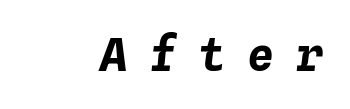
The image shows 45 px bold type, italic (leaning right), monospaced; set unusually wide letter spacing (+0.49 em), not underlined; low stroke contrast and a medium x-height.
